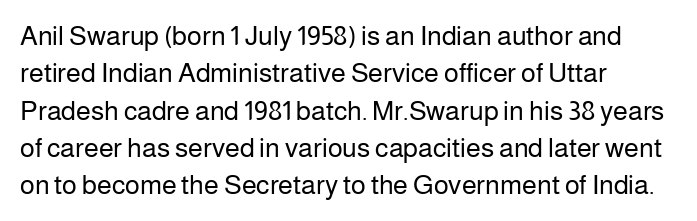
The image shows 27 px text type, upright; set left-aligned, normal line spacing (1.38x), normal letter spacing, not underlined.
